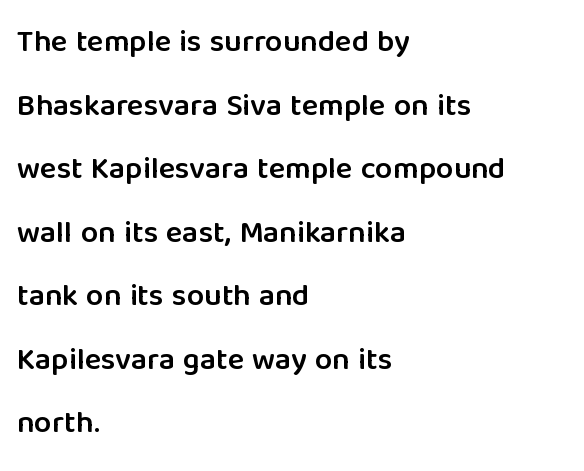
The image shows 31 px semibold sans-serif type, upright; set left-aligned, loose line spacing (2.05x), normal letter spacing, not underlined; low stroke contrast and a medium x-height.
